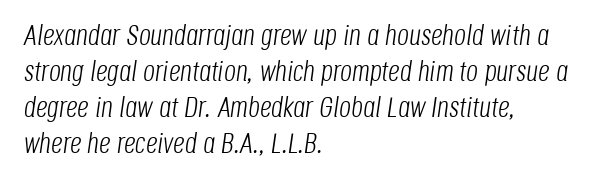
{"italic": "yes", "lean": "right", "slant_degrees": 8, "bold": "no", "weight": "light", "width": "condensed", "stroke_contrast": "low", "x_height": "large", "monospaced": "no", "underline": "no", "align": "left", "line_spacing_ratio": 1.24, "letter_spacing": "normal", "letter_spacing_em": 0.0, "glyph_px": 29}
